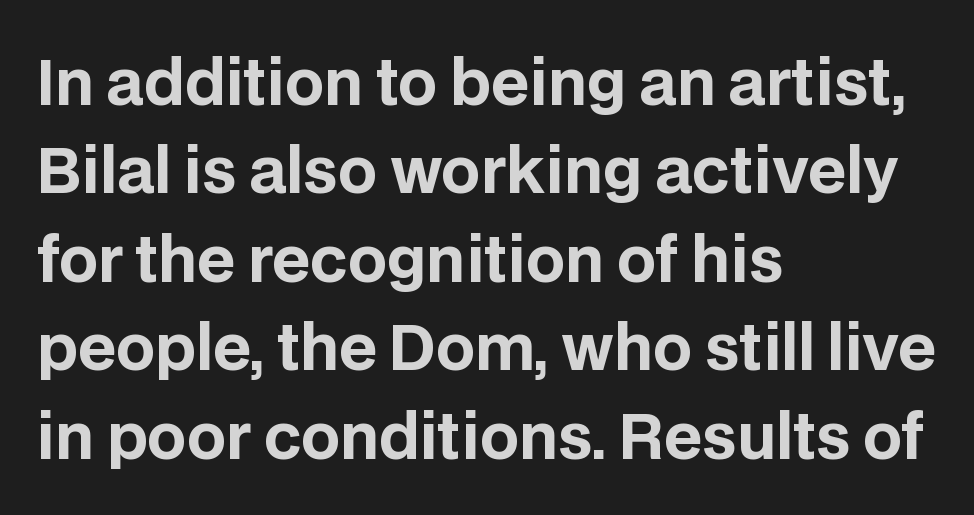
{"serif": "no", "italic": "no", "bold": "yes", "weight": "bold", "width": "normal", "stroke_contrast": "low", "x_height": "large", "monospaced": "no", "underline": "no", "align": "left", "line_spacing": "normal", "line_spacing_ratio": 1.45, "letter_spacing": "normal", "letter_spacing_em": 0.0, "glyph_px": 61}
